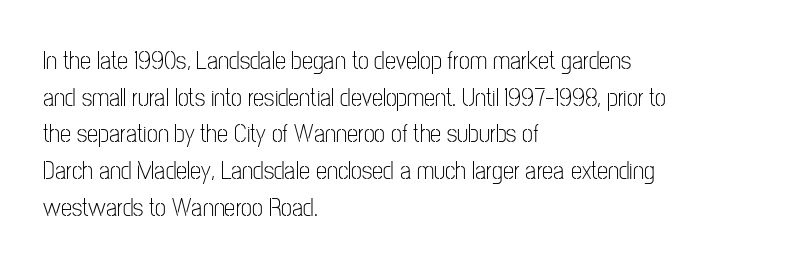
{"italic": "no", "bold": "no", "underline": "no", "align": "left", "line_spacing": "normal", "line_spacing_ratio": 1.47, "letter_spacing": "normal", "letter_spacing_em": 0.0, "glyph_px": 25}
